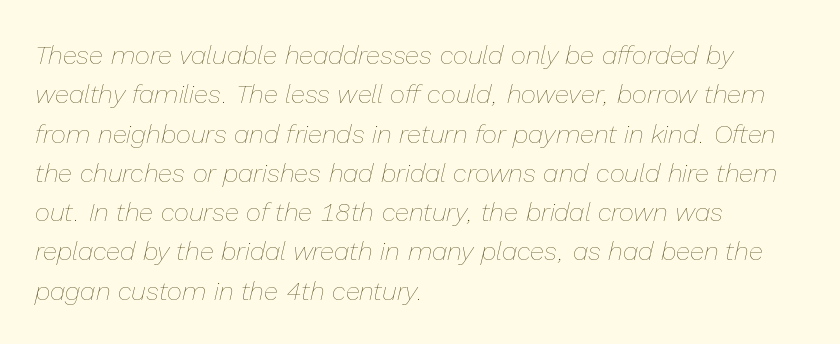
The image shows 26 px text type, italic (leaning right); set left-aligned, normal line spacing (1.51x), normal letter spacing, not underlined.
